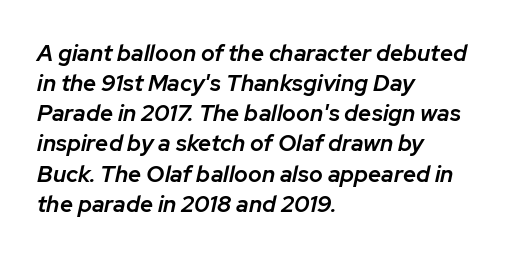
The passage shown leans; its letterforms are oblique. A typesetter would call this zero additional tracking. One glance says typical: line gaps are just what's usual. The letters are semibold — heavier than regular but short of a full bold. This rendering uses left alignment, leaving the right contour irregular.
